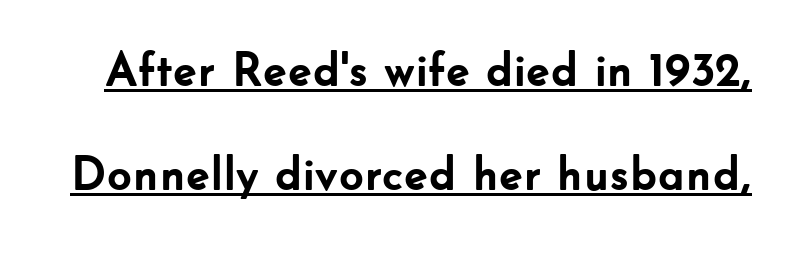
The image shows 48 px semibold sans-serif type, upright; set loose line spacing (2.17x), normal letter spacing, underlined; low stroke contrast and a small x-height.
